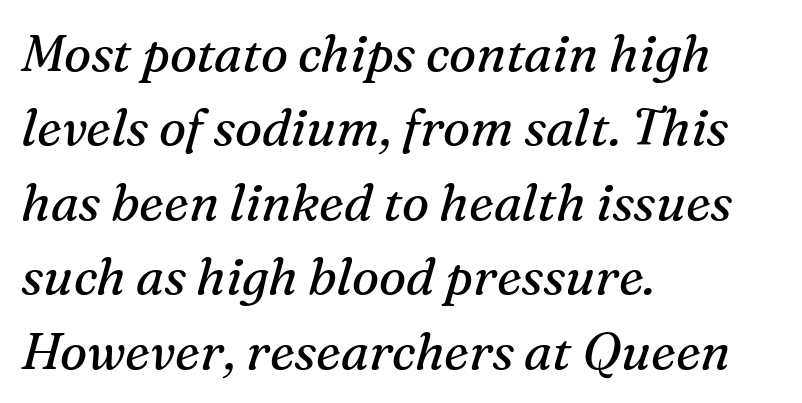
You could call the tracking neutral — neither tight nor loose. Alignment: flush left. Little horizontal feet cap the strokes, marking this as serif type. The designer left line spacing at the default. No word sits above an underline.
